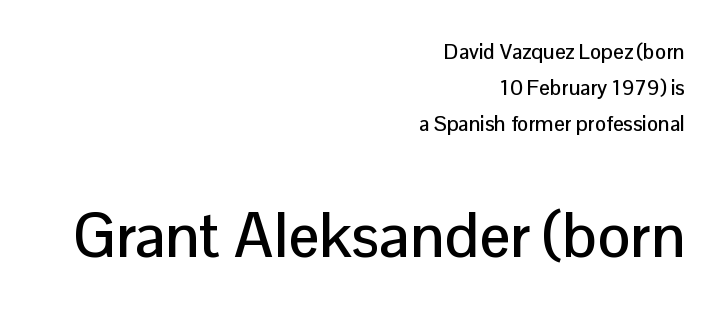
{"serif": "no", "italic": "no", "width": "normal", "stroke_contrast": "low", "x_height": "medium", "monospaced": "no", "underline": "no", "align": "right", "line_spacing_ratio": 1.71, "letter_spacing": "normal", "letter_spacing_em": 0.0, "larger_block": "second", "size_ratio": 2.95, "glyph_px": 62}
